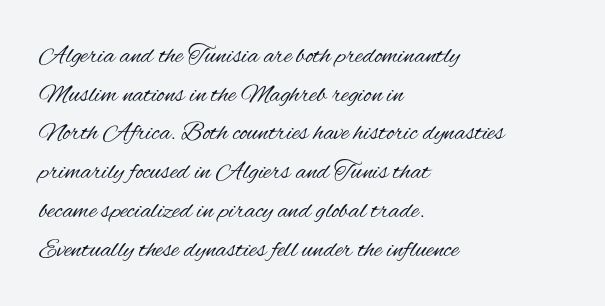
The weight tops out at a normal text grade. Words appear dense and cohesive because spacing is normal. If you drew a ruler down the left edge, every line would touch it. Line spacing here is normal. Underline: absent.
